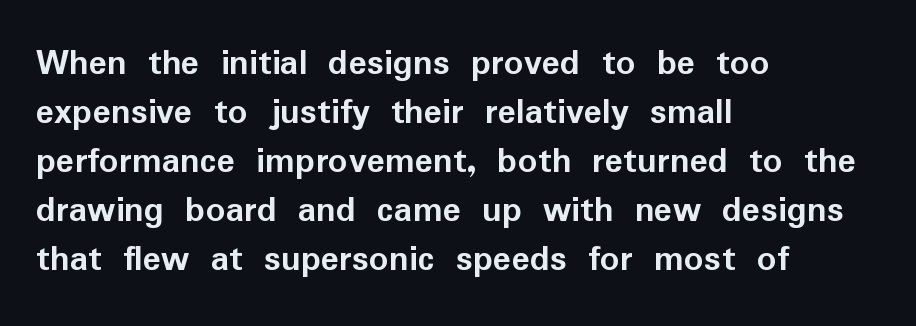
Q: Is the text bold? A: Yes.
Q: Is the text italic (slanted)? A: No, it is upright.
Q: Is the typeface a serif or a sans-serif typeface? A: Sans-serif.
Q: Is the text underlined? A: No.
Q: How is the paragraph aligned? A: Left-aligned.
Q: Is the spacing between letters normal or unusually wide? A: Normal.
Q: Is the spacing between lines tight, normal or loose? A: Normal.
Q: Width (condensed, normal, or wide)? A: Normal.
Q: Stroke contrast? A: Low.
Q: x-height? A: Medium.
Q: Monospaced? A: No.
